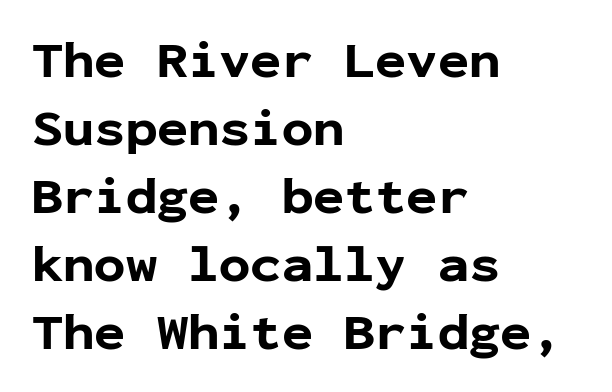
The paragraph has a hard left edge and a soft right edge. A clean baseline with only descenders dipping below it. Successive baselines arrive at the customary interval. When letters stand straight like this, we call the style roman or upright.
